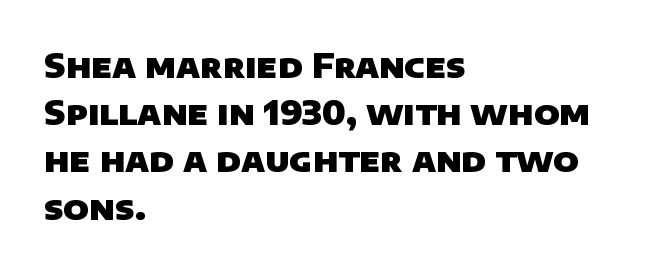
{"serif": "no", "bold": "yes", "weight": "heavy", "width": "normal", "stroke_contrast": "low", "x_height": "large", "monospaced": "no", "underline": "no", "align": "left", "line_spacing": "normal", "line_spacing_ratio": 1.43, "letter_spacing": "normal", "letter_spacing_em": 0.0, "glyph_px": 33}
